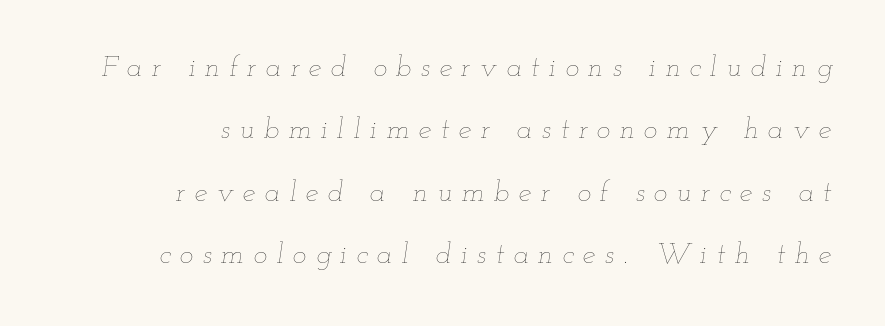
Q: Is the text bold? A: No.
Q: Is the text italic (slanted)? A: Yes, it leans right by about 12 degrees.
Q: Is the text underlined? A: No.
Q: How is the paragraph aligned? A: Right-aligned.
Q: Is the spacing between letters normal or unusually wide? A: Unusually wide.
Q: Is the spacing between lines tight, normal or loose? A: Loose.
Q: Width (condensed, normal, or wide)? A: Wide.
Q: Stroke contrast? A: Low.
Q: x-height? A: Small.
Q: Monospaced? A: No.
